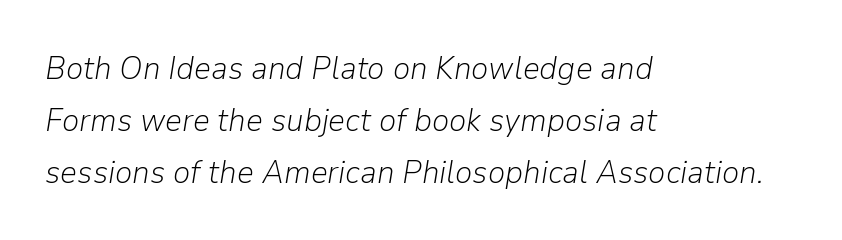
The image shows 33 px light type, italic (leaning right); set left-aligned, normal line spacing (1.57x), normal letter spacing, not underlined; low stroke contrast and a medium x-height.
